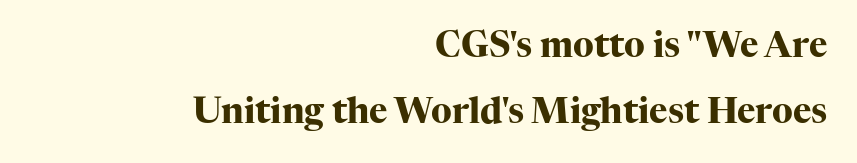
{"serif": "yes", "italic": "no", "bold": "yes", "weight": "heavy", "width": "normal", "stroke_contrast": "high", "x_height": "medium", "monospaced": "no", "underline": "no", "align": "right", "line_spacing_ratio": 1.89, "letter_spacing": "normal", "letter_spacing_em": 0.0, "glyph_px": 35}
